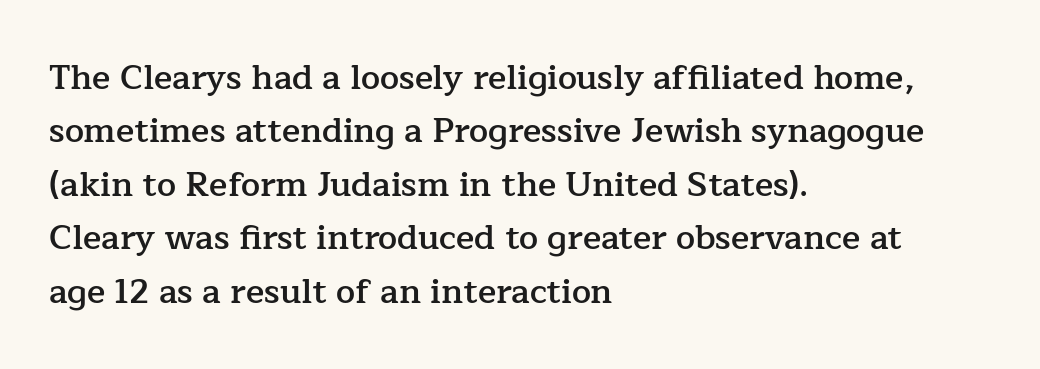
Q: Is the text bold? A: Semi-bold.
Q: Is the text italic (slanted)? A: No, it is upright.
Q: Is the typeface a serif or a sans-serif typeface? A: Serif.
Q: Is the text underlined? A: No.
Q: How is the paragraph aligned? A: Left-aligned.
Q: Is the spacing between letters normal or unusually wide? A: Normal.
Q: Is the spacing between lines tight, normal or loose? A: Normal.
Q: Width (condensed, normal, or wide)? A: Normal.
Q: Stroke contrast? A: Low.
Q: x-height? A: Medium.
Q: Monospaced? A: No.
